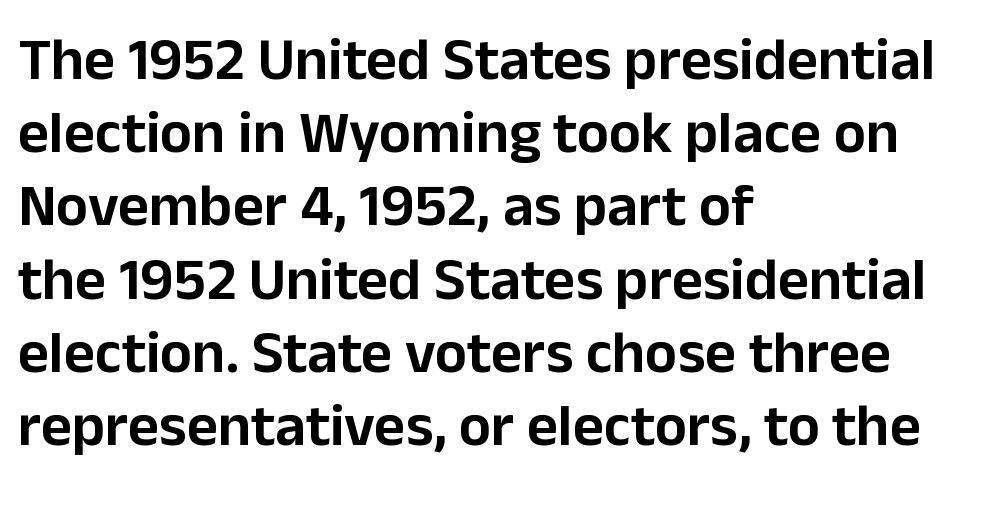
The image shows 60 px sans-serif type, upright; set left-aligned, line spacing 1.22x, normal letter spacing, not underlined; low stroke contrast and a medium x-height.
